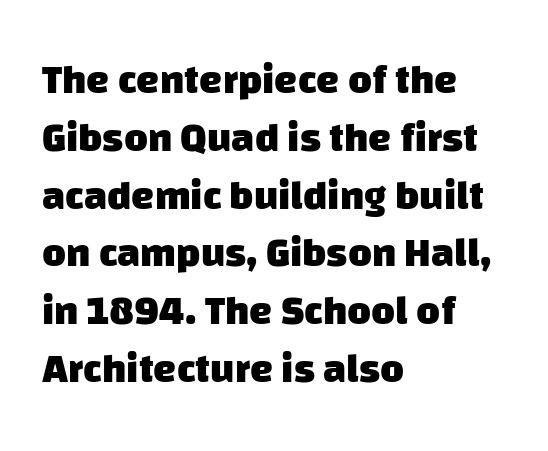
Q: Is the text bold? A: Yes.
Q: Is the typeface a serif or a sans-serif typeface? A: Sans-serif.
Q: Is the text underlined? A: No.
Q: How is the paragraph aligned? A: Left-aligned.
Q: Is the spacing between letters normal or unusually wide? A: Normal.
Q: Is the spacing between lines tight, normal or loose? A: Normal.
Q: Width (condensed, normal, or wide)? A: Normal.
Q: Stroke contrast? A: Low.
Q: x-height? A: Large.
Q: Monospaced? A: No.
